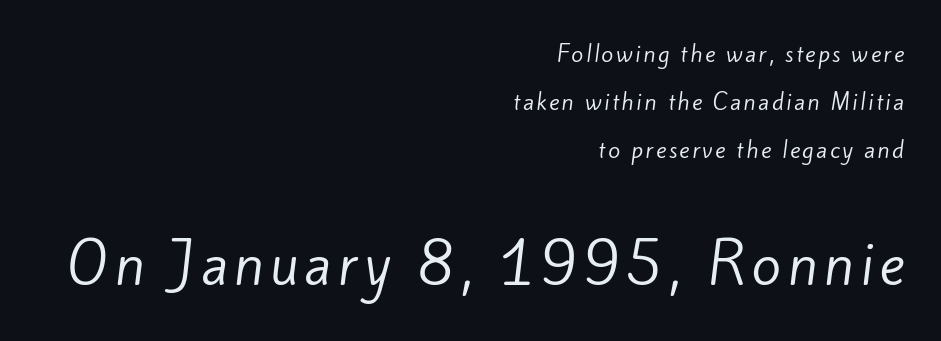
Right-aligned paragraph, ragged on the left. The composition opens small and finishes big. How would I describe the line gaps? Wide and relaxed. Spacing verdict: proportional, widths tailored to each character. Any mark beneath the type? The region is blank.
